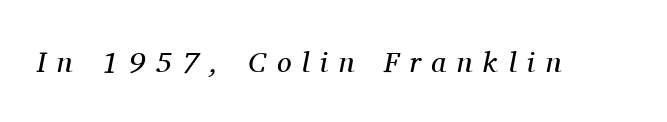
The image shows 29 px regular-weight serif type, italic (leaning right); set unusually wide letter spacing (+0.37 em), not underlined; medium stroke contrast and a medium x-height.
